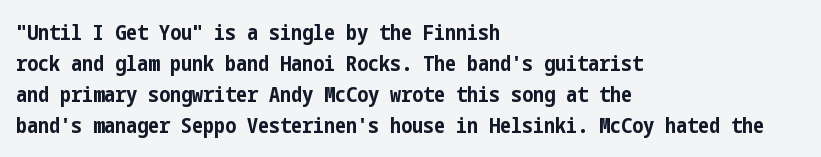
Q: Is the text bold? A: Yes.
Q: Is the text italic (slanted)? A: No, it is upright.
Q: Is the text underlined? A: No.
Q: How is the paragraph aligned? A: Left-aligned.
Q: Is the spacing between letters normal or unusually wide? A: Normal.
Q: Is the spacing between lines tight, normal or loose? A: Normal.
